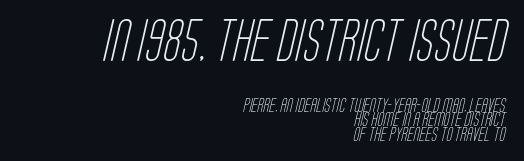
Q: Is the text bold? A: No.
Q: Is the typeface a serif or a sans-serif typeface? A: Sans-serif.
Q: Is the text underlined? A: No.
Q: How is the paragraph aligned? A: Right-aligned.
Q: Is the spacing between letters normal or unusually wide? A: Normal.
Q: Is the spacing between lines tight, normal or loose? A: Tight.
Q: Which block of text is set in a larger size, the first (top) or the second (bottom)? A: The first (top) one.
Q: Width (condensed, normal, or wide)? A: Condensed.
Q: Stroke contrast? A: Low.
Q: x-height? A: Large.
Q: Monospaced? A: No.
